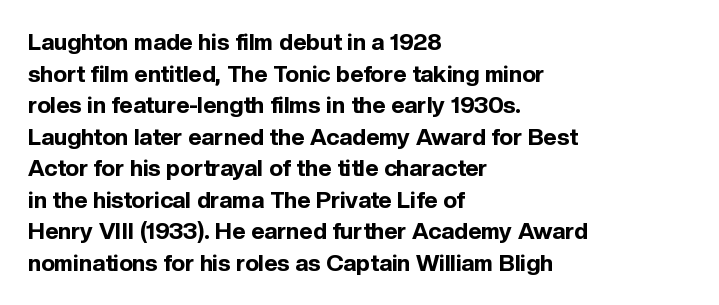
One glance says typical: line gaps are just what's usual. The letters stand upright; this is a roman face. These lines stack with their left ends in a neat column. Bold? Absolutely — the strokes are thick and heavy.
